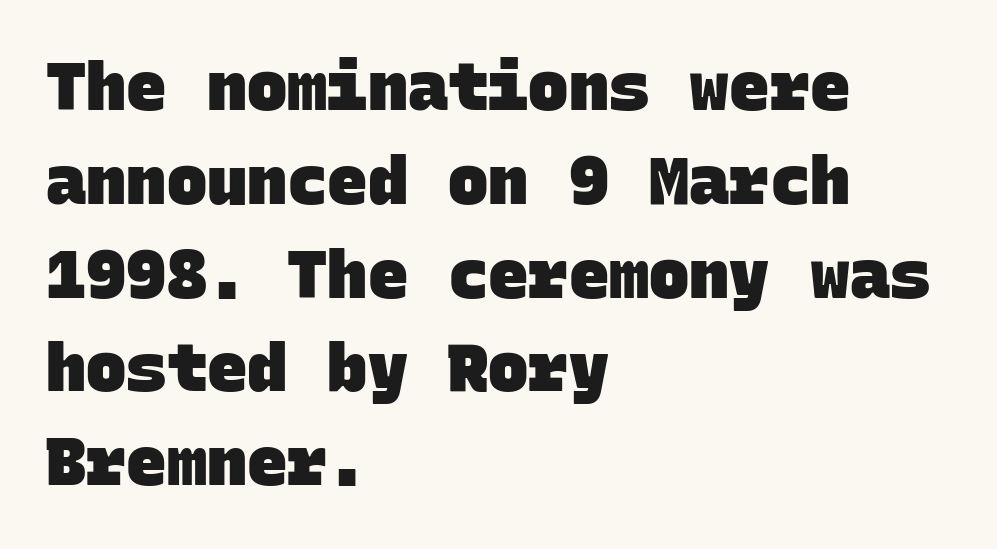
Look at the stroke-to-counter ratio: heavy, a bold. The face used here is monospaced, like something from a code editor. Does extra space separate the letters? No, they use regular spacing. This sample keeps an unexceptional amount of space between lines. Type style note: lacks serifs.
